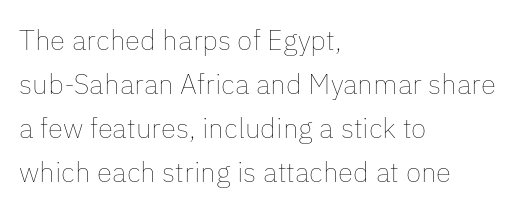
{"italic": "no", "bold": "no", "weight": "thin", "width": "normal", "stroke_contrast": "low", "x_height": "medium", "monospaced": "no", "underline": "no", "align": "left", "line_spacing": "normal", "line_spacing_ratio": 1.57, "letter_spacing": "normal", "letter_spacing_em": 0.0, "glyph_px": 28}
